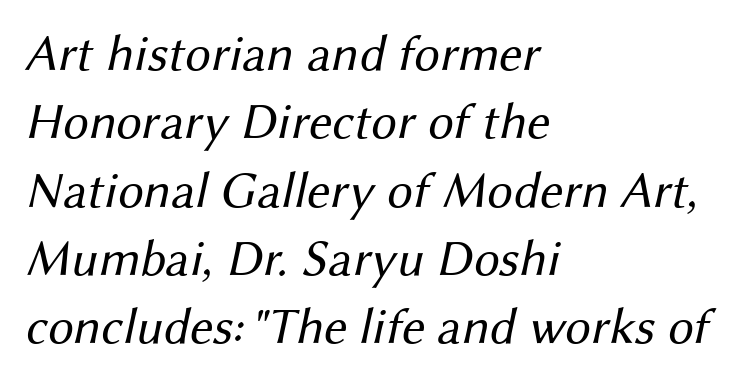
{"serif": "no", "bold": "no", "weight": "regular", "width": "normal", "stroke_contrast": "medium", "x_height": "medium", "monospaced": "no", "underline": "no", "align": "left", "line_spacing": "normal", "line_spacing_ratio": 1.34, "letter_spacing": "normal", "letter_spacing_em": 0.0, "glyph_px": 51}
